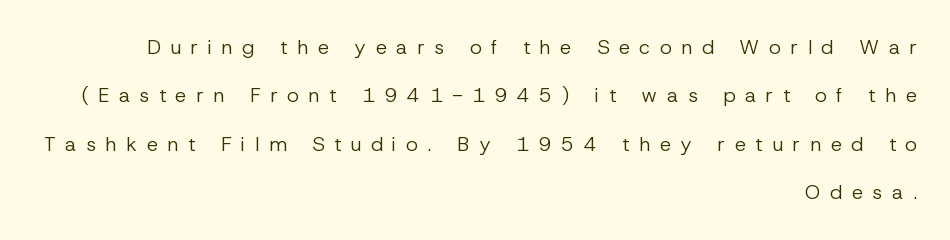
Q: Is the text bold? A: No.
Q: Is the text italic (slanted)? A: No, it is upright.
Q: Is the text underlined? A: No.
Q: How is the paragraph aligned? A: Right-aligned.
Q: Is the spacing between letters normal or unusually wide? A: Unusually wide.
Q: Is the spacing between lines tight, normal or loose? A: Loose.
